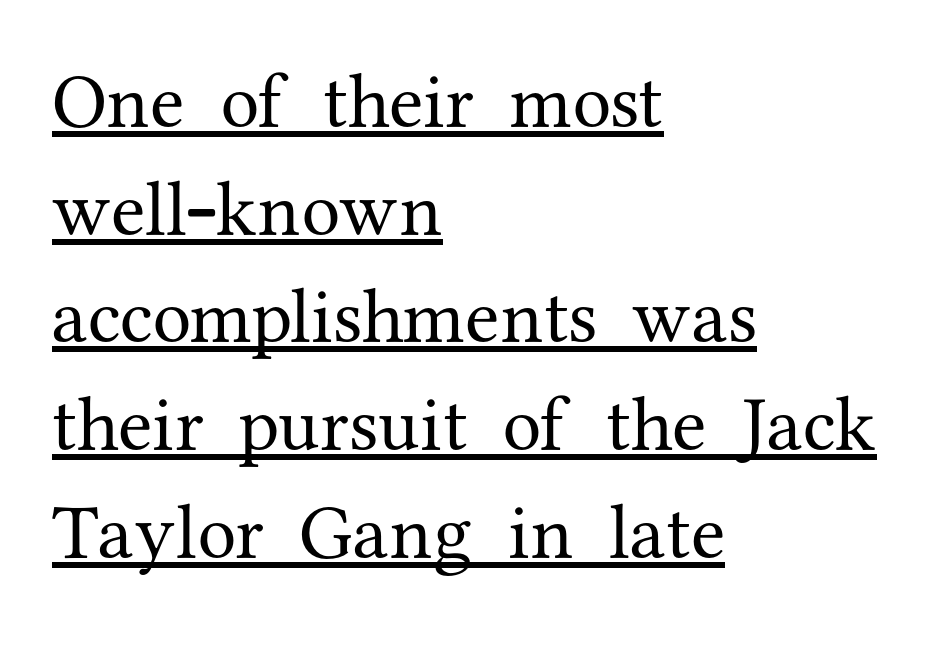
Q: Is the text bold? A: No.
Q: Is the text italic (slanted)? A: No, it is upright.
Q: Is the typeface a serif or a sans-serif typeface? A: Serif.
Q: Is the text underlined? A: Yes.
Q: How is the paragraph aligned? A: Left-aligned.
Q: Is the spacing between letters normal or unusually wide? A: Normal.
Q: Is the spacing between lines tight, normal or loose? A: Normal.
Q: Width (condensed, normal, or wide)? A: Normal.
Q: Stroke contrast? A: Medium.
Q: x-height? A: Medium.
Q: Monospaced? A: No.
